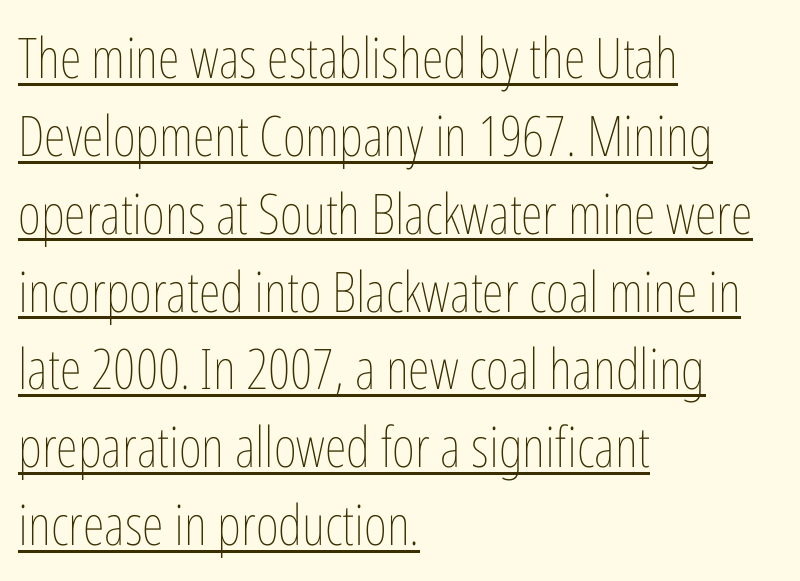
The image shows 56 px thin, condensed type, upright; set left-aligned, normal line spacing (1.39x), normal letter spacing, underlined; low stroke contrast and a medium x-height.
